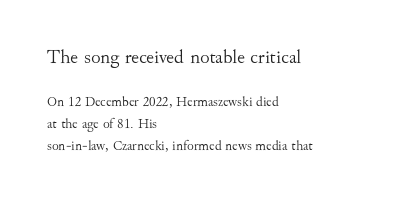
The image shows 20 px text type, upright; set left-aligned, normal line spacing (1.57x), normal letter spacing, not underlined; the first (top) block is 1.43x larger.
